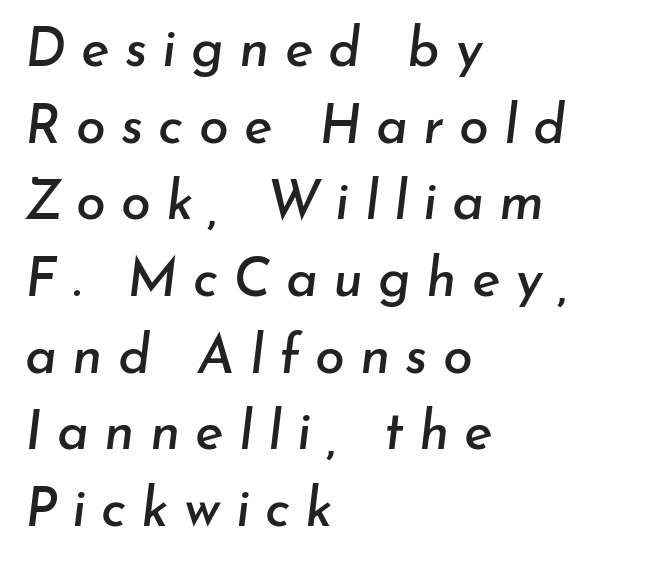
{"italic": "yes", "lean": "right", "slant_degrees": 7, "width": "normal", "stroke_contrast": "low", "x_height": "small", "monospaced": "no", "underline": "no", "align": "left", "line_spacing": "normal", "line_spacing_ratio": 1.42, "letter_spacing": "wide", "letter_spacing_em": 0.28, "glyph_px": 54}
